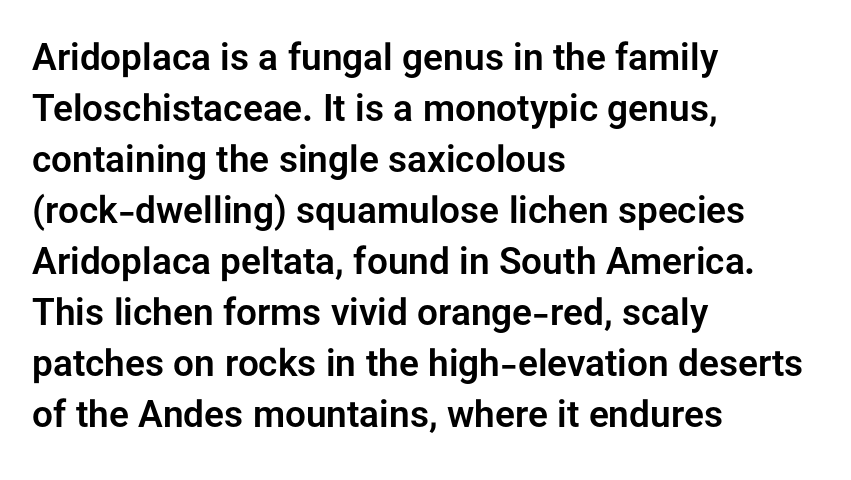
Stroke terminals: plain, sans-serif. Ordinary non-slanted type is in use. Notice how descenders clear the ascenders below comfortably — that's standard leading. Short note: letters normally spaced. Spacing verdict: proportional, widths tailored to each character.
